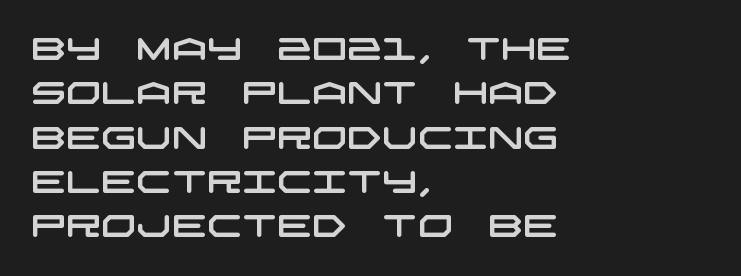
The image shows 31 px wide sans-serif type; set left-aligned, normal line spacing (1.43x), normal letter spacing, not underlined; low stroke contrast and a large x-height.
